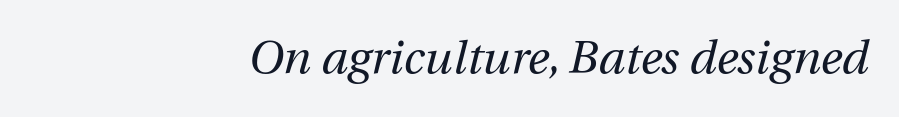
{"italic": "yes", "lean": "right", "slant_degrees": 12, "bold": "no", "weight": "regular", "width": "normal", "stroke_contrast": "medium", "x_height": "medium", "monospaced": "no", "underline": "no", "align": "right", "letter_spacing": "normal", "letter_spacing_em": 0.0, "glyph_px": 46}
